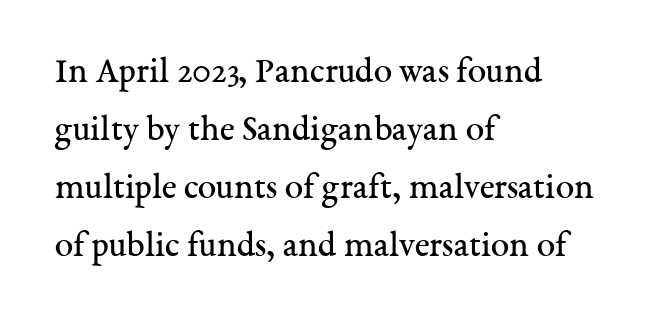
{"serif": "yes", "italic": "no", "bold": "no", "weight": "regular", "width": "normal", "stroke_contrast": "medium", "x_height": "medium", "monospaced": "no", "underline": "no", "align": "left", "line_spacing": "normal", "line_spacing_ratio": 1.57, "letter_spacing": "normal", "letter_spacing_em": 0.0, "glyph_px": 37}
